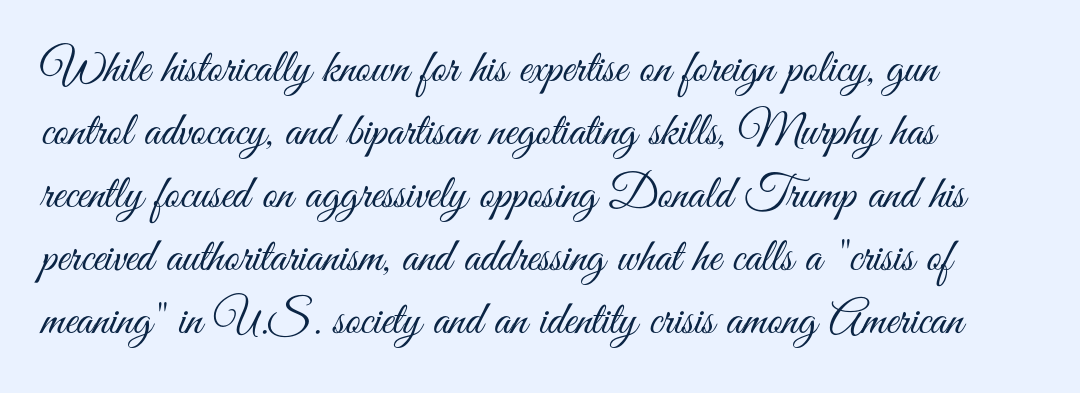
The image shows 47 px light, condensed sans-serif type; set left-aligned, normal line spacing (1.34x), normal letter spacing, not underlined; medium stroke contrast and a small x-height.
